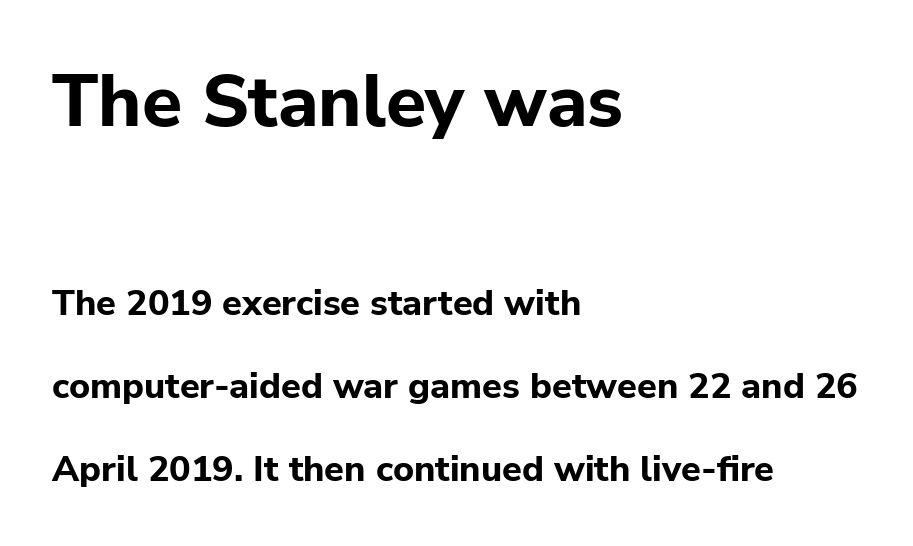
The image shows 73 px bold sans-serif type, upright; set left-aligned, loose line spacing (2.3x), normal letter spacing, not underlined; the first (top) block is 2.03x larger; low stroke contrast and a medium x-height.
